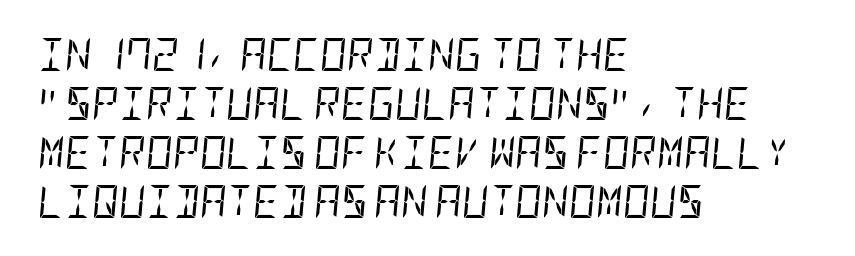
Check under the words: just untouched page. Stroke mass is kept to a normal reading level or below. Tracking value appears to be zero — textbook default spacing. A typesetter would mark this as italic. Summary of vertical rhythm: regular, with standard interline spacing. The passage is arranged the way most books set body copy — flush left.
